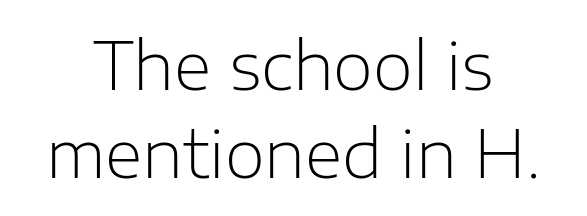
{"serif": "no", "italic": "no", "bold": "no", "weight": "light", "width": "normal", "stroke_contrast": "low", "x_height": "medium", "monospaced": "no", "underline": "no", "align": "center", "line_spacing": "normal", "line_spacing_ratio": 1.35, "letter_spacing": "normal", "letter_spacing_em": 0.0, "glyph_px": 65}
